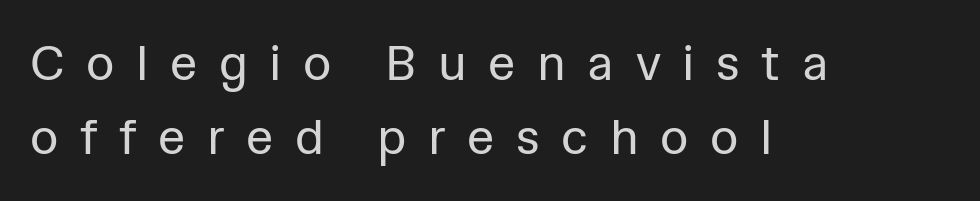
Think of a printed novel: that variable character pitch is what you see here. A sans-serif font was chosen for this passage. Summary of vertical rhythm: regular, with standard interline spacing. Just letters on the line, the space beneath them empty. The paragraph shown leans on its left margin. Vertical strokes here are truly vertical.
